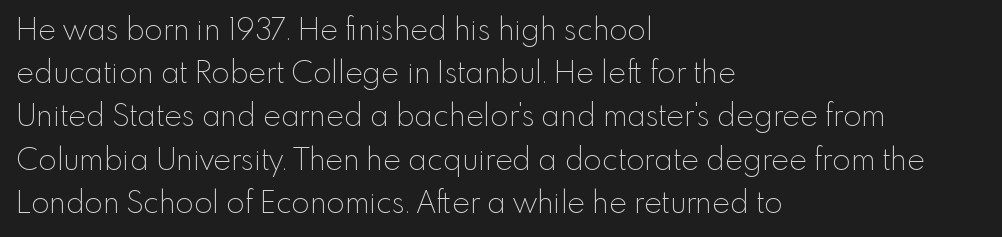
The letters advance in unequal steps, a hallmark of proportional type. This rendering features lettering with no underline. In terms of letterform style, serifs are entirely absent. Does the lettering tilt? It doesn't — this is upright. The typesetting does not lean heavy: it is not bold.
